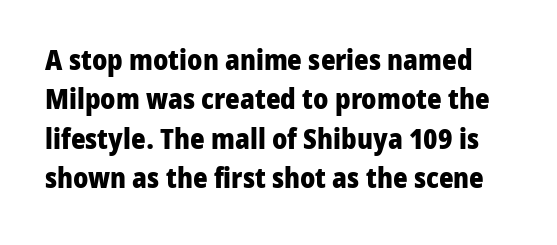
Q: Is the text bold? A: Yes.
Q: Is the text italic (slanted)? A: No, it is upright.
Q: Is the typeface a serif or a sans-serif typeface? A: Sans-serif.
Q: Is the text underlined? A: No.
Q: Is the spacing between letters normal or unusually wide? A: Normal.
Q: Is the spacing between lines tight, normal or loose? A: Normal.
Q: Width (condensed, normal, or wide)? A: Normal.
Q: Stroke contrast? A: Low.
Q: x-height? A: Medium.
Q: Monospaced? A: No.
